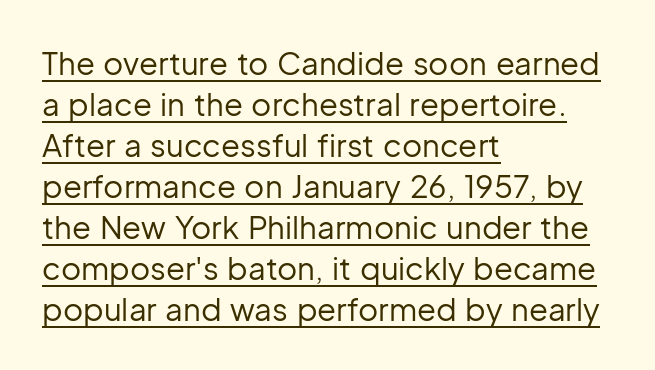
{"serif": "no", "italic": "no", "bold": "no", "weight": "regular", "width": "normal", "stroke_contrast": "low", "x_height": "medium", "monospaced": "no", "underline": "yes", "align": "left", "line_spacing": "normal", "line_spacing_ratio": 1.32, "letter_spacing": "normal", "letter_spacing_em": 0.0, "glyph_px": 31}
